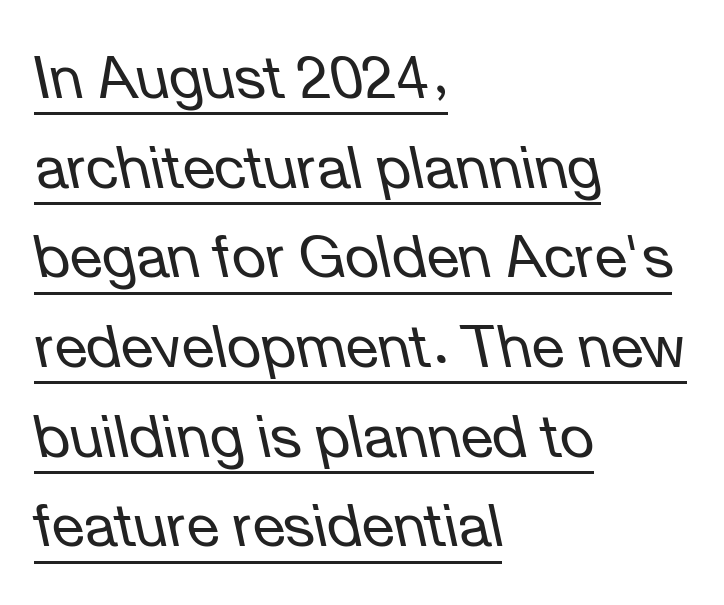
{"italic": "yes", "lean": "left", "slant_degrees": 12, "bold": "no", "weight": "regular", "width": "normal", "stroke_contrast": "low", "x_height": "medium", "monospaced": "no", "underline": "yes", "align": "left", "line_spacing": "normal", "line_spacing_ratio": 1.52, "letter_spacing": "normal", "letter_spacing_em": 0.0, "glyph_px": 59}
